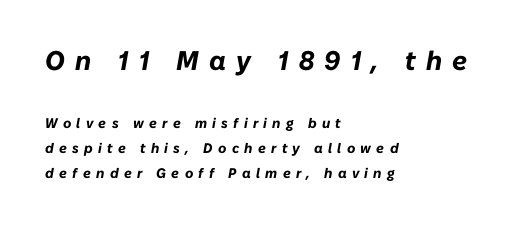
{"italic": "yes", "lean": "right", "slant_degrees": 10, "bold": "yes", "underline": "no", "align": "left", "line_spacing_ratio": 1.79, "letter_spacing": "wide", "letter_spacing_em": 0.38, "larger_block": "first", "size_ratio": 1.93, "glyph_px": 27}
